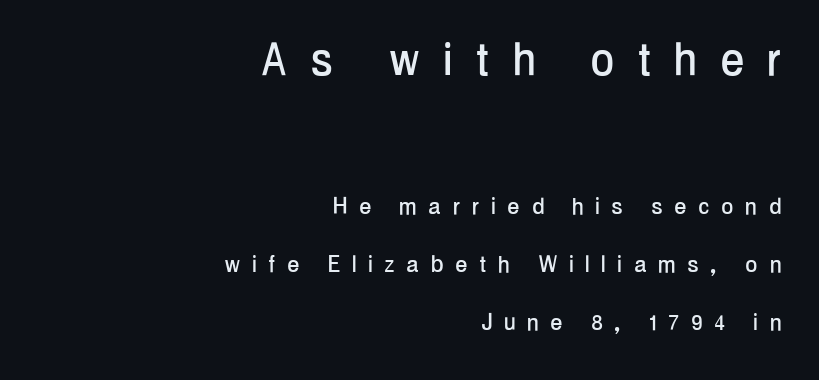
{"serif": "no", "italic": "no", "width": "condensed", "stroke_contrast": "low", "x_height": "medium", "monospaced": "no", "underline": "no", "align": "right", "line_spacing": "loose", "line_spacing_ratio": 2.06, "letter_spacing": "wide", "letter_spacing_em": 0.45, "larger_block": "first", "size_ratio": 1.96, "glyph_px": 55}
